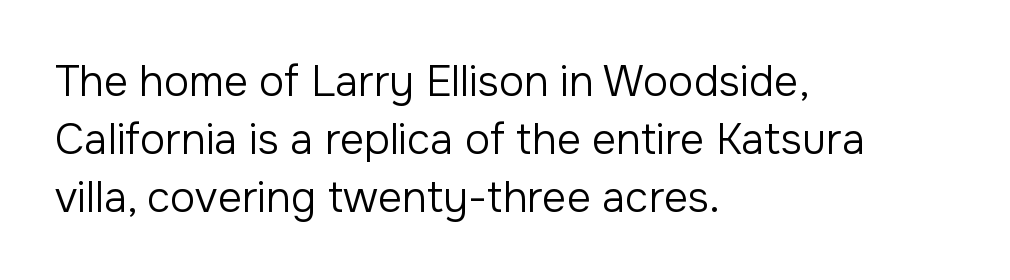
The image shows 42 px regular-weight sans-serif type, upright; set left-aligned, normal line spacing (1.38x), normal letter spacing, not underlined; low stroke contrast and a medium x-height.
